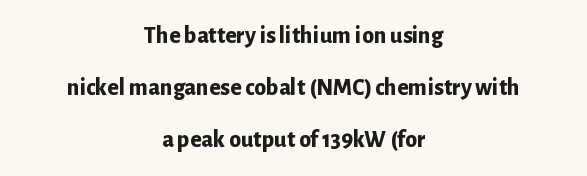
The image shows 24 px bold type, upright; set centered, loose line spacing (2.17x), normal letter spacing, not underlined.
